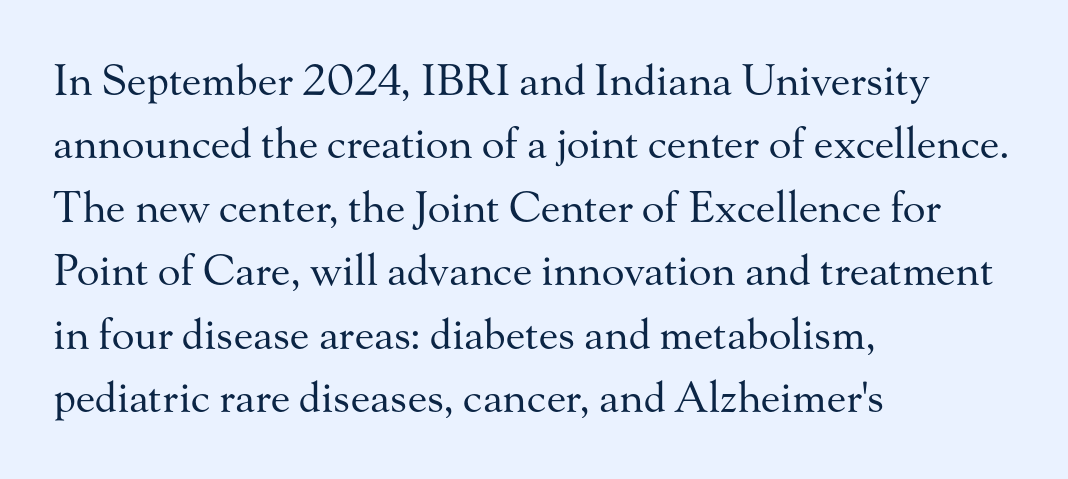
Q: Is the text bold? A: No.
Q: Is the text italic (slanted)? A: No, it is upright.
Q: Is the typeface a serif or a sans-serif typeface? A: Serif.
Q: Is the text underlined? A: No.
Q: How is the paragraph aligned? A: Left-aligned.
Q: Is the spacing between letters normal or unusually wide? A: Normal.
Q: Is the spacing between lines tight, normal or loose? A: Normal.
Q: Width (condensed, normal, or wide)? A: Normal.
Q: Stroke contrast? A: Medium.
Q: x-height? A: Small.
Q: Monospaced? A: No.
